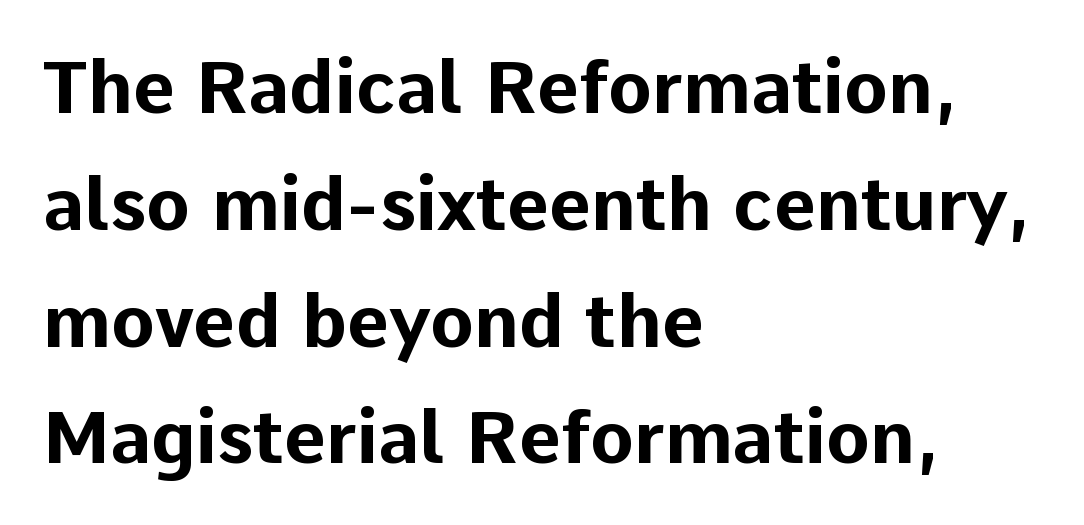
{"serif": "no", "italic": "no", "bold": "yes", "weight": "bold", "width": "normal", "stroke_contrast": "low", "x_height": "medium", "monospaced": "no", "underline": "no", "align": "left", "line_spacing": "normal", "line_spacing_ratio": 1.6, "letter_spacing": "normal", "letter_spacing_em": 0.0, "glyph_px": 73}
